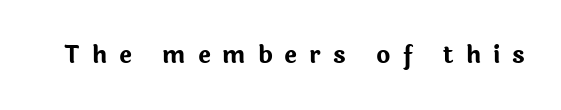
The typography opts for an upright posture over an oblique one. The glyphs have the mass of a bold cut. These lines have a slow, spaced-out rhythm from letter to letter. Nobody drew a line under any word here.
